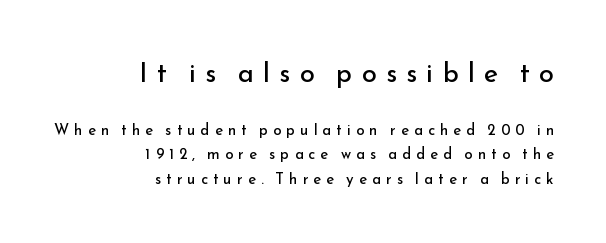
The zone under the glyphs is completely vacant. A normal amount of white space separates one row of letters from the next. These lines were composed using upright roman letters. No letter is thick-stroked: the sample isn't bold. The ragged edge is on the left, which tells us the setting is flush right. Note: larger setting up top, smaller setting below.
